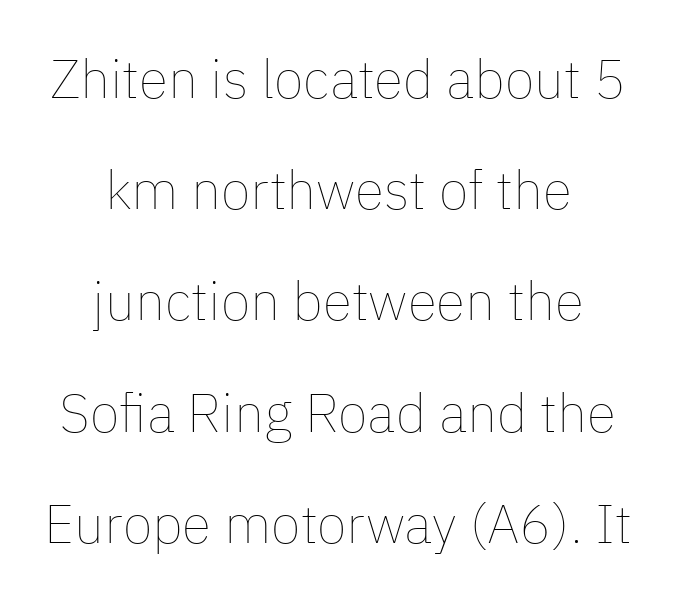
{"italic": "no", "bold": "no", "weight": "thin", "width": "normal", "stroke_contrast": "low", "x_height": "medium", "monospaced": "no", "underline": "no", "align": "center", "line_spacing": "loose", "line_spacing_ratio": 2.06, "letter_spacing": "normal", "letter_spacing_em": 0.0, "glyph_px": 54}
